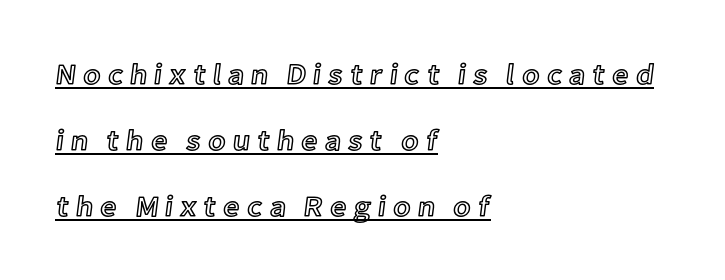
{"width": "normal", "x_height": "medium", "monospaced": "no", "underline": "yes", "align": "left", "line_spacing": "loose", "line_spacing_ratio": 2.28, "letter_spacing": "wide", "letter_spacing_em": 0.23, "glyph_px": 29}
